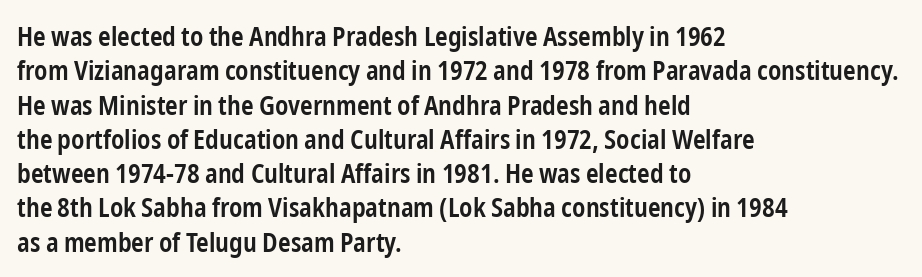
{"italic": "no", "bold": "semi", "underline": "no", "align": "left", "line_spacing": "normal", "line_spacing_ratio": 1.27, "letter_spacing": "normal", "letter_spacing_em": 0.0, "glyph_px": 27}
